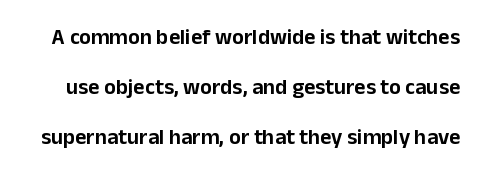
The image shows 22 px text type, upright; set loose line spacing (2.27x), normal letter spacing, not underlined.
